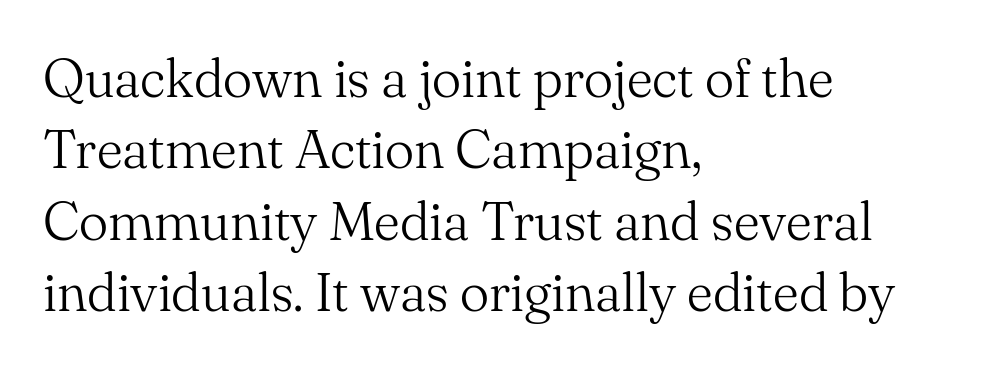
{"serif": "yes", "italic": "no", "bold": "no", "weight": "light", "width": "normal", "stroke_contrast": "medium", "x_height": "small", "monospaced": "no", "underline": "no", "align": "left", "line_spacing": "normal", "line_spacing_ratio": 1.3, "letter_spacing": "normal", "letter_spacing_em": 0.0, "glyph_px": 55}
